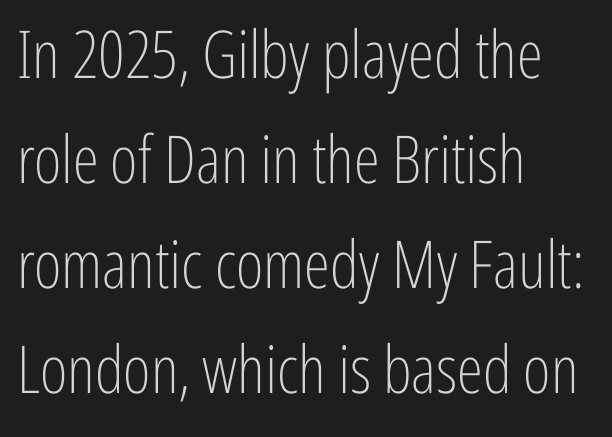
Q: Is the text bold? A: No.
Q: Is the text italic (slanted)? A: No, it is upright.
Q: Is the typeface a serif or a sans-serif typeface? A: Sans-serif.
Q: Is the text underlined? A: No.
Q: How is the paragraph aligned? A: Left-aligned.
Q: Is the spacing between letters normal or unusually wide? A: Normal.
Q: Is the spacing between lines tight, normal or loose? A: Normal.
Q: Width (condensed, normal, or wide)? A: Condensed.
Q: Stroke contrast? A: Low.
Q: x-height? A: Medium.
Q: Monospaced? A: No.
